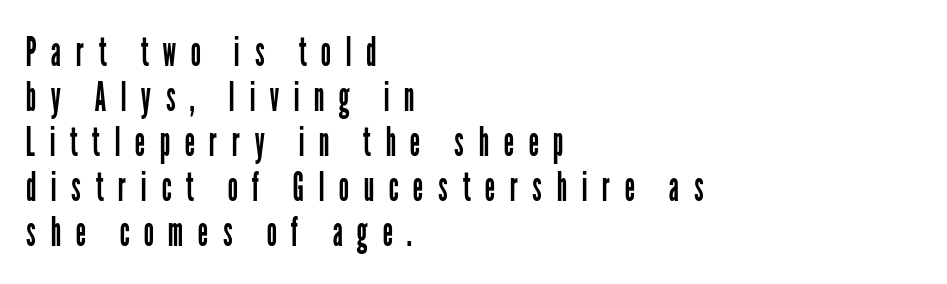
The image shows 41 px regular-weight, condensed sans-serif type, upright; set left-aligned, tight line spacing (1.1x), unusually wide letter spacing (+0.35 em), not underlined; low stroke contrast and a medium x-height.
